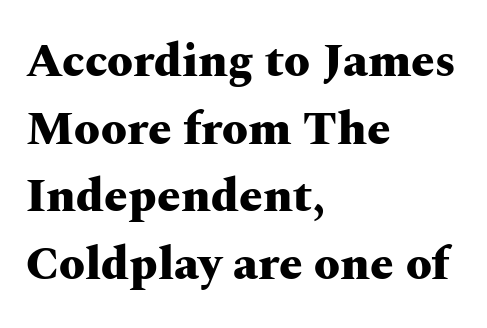
The image shows 47 px heavy, wide serif type, upright; set left-aligned, normal line spacing (1.44x), normal letter spacing, not underlined; medium stroke contrast and a medium x-height.
